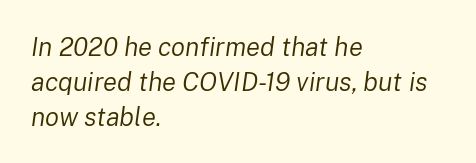
The image shows 26 px text type, italic (leaning right); set left-aligned, normal line spacing (1.34x), normal letter spacing, not underlined.
